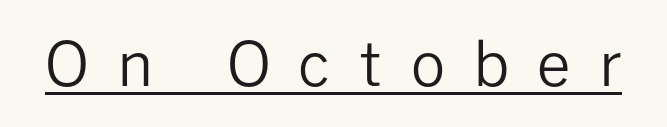
The image shows 60 px regular-weight sans-serif type, upright; set unusually wide letter spacing (+0.47 em), underlined; low stroke contrast and a medium x-height.
